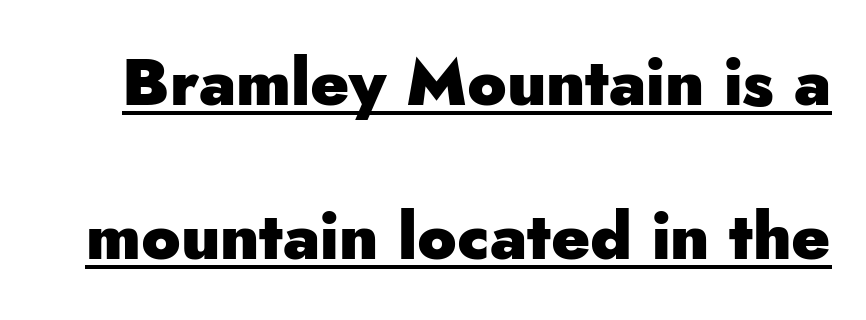
The image shows 65 px heavy sans-serif type, upright; set loose line spacing (2.37x), normal letter spacing, underlined; low stroke contrast and a small x-height.
